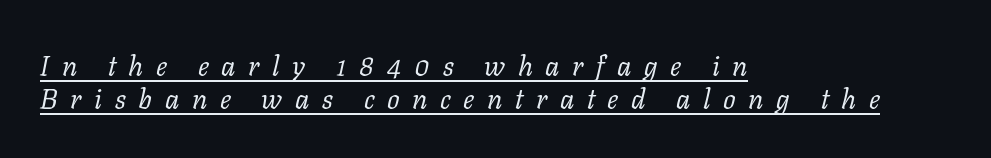
Check where the strokes stop: tiny serifs finish them off. Where is the straight margin? On the left. Emphasis is given by a line drawn under the lettering. The axis of the letterforms is tilted away from vertical.
